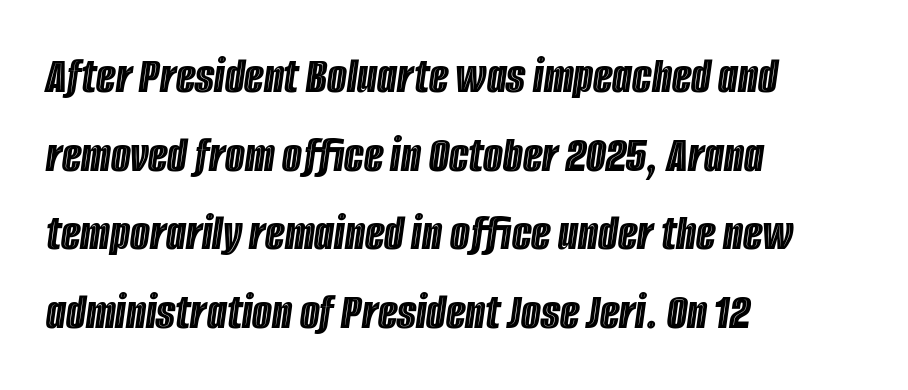
The image shows 51 px condensed type, italic (leaning right); set left-aligned, normal line spacing (1.54x), normal letter spacing, not underlined; a large x-height.
